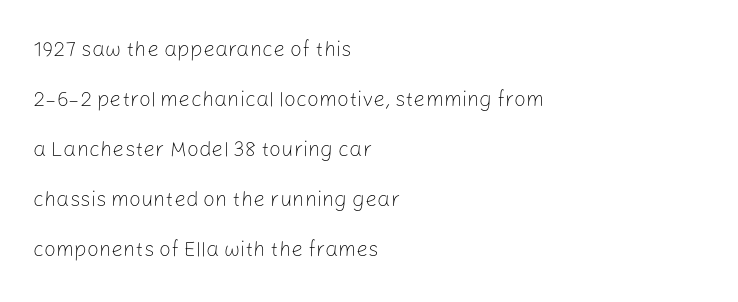
The image shows 21 px text type, upright; set left-aligned, loose line spacing (2.38x), normal letter spacing, not underlined.
